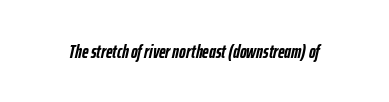
Underline: absent. Strokes here are thick enough to call this a true bold. The face used here is rendered with its standard letterfit. The axis of the letterforms is tilted away from vertical.
